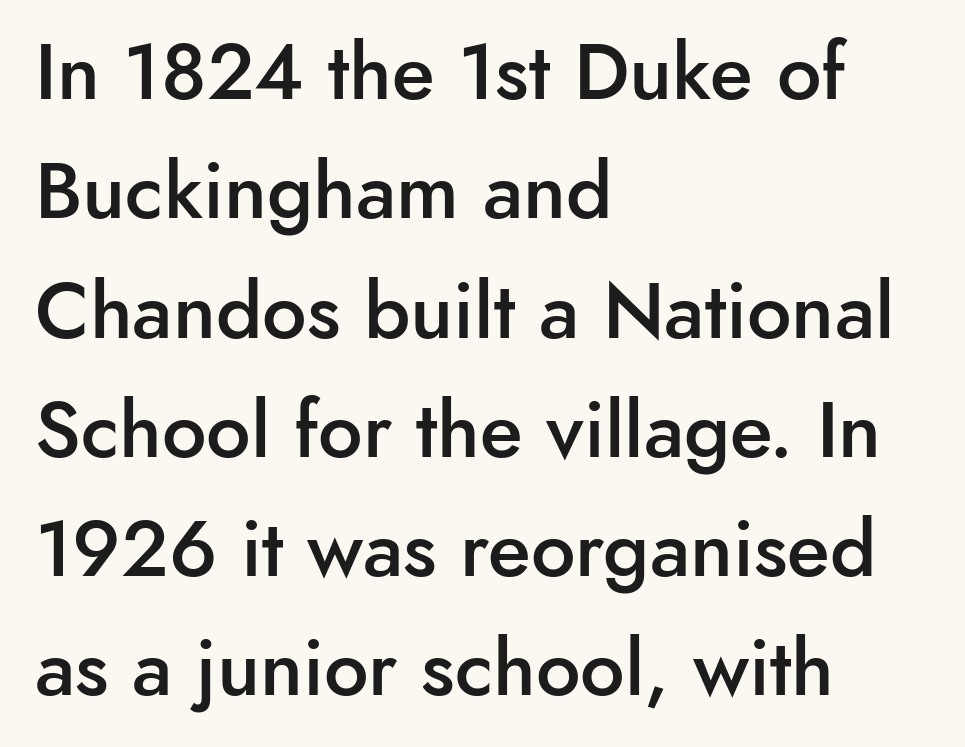
The image shows 79 px semibold sans-serif type, upright; set left-aligned, normal line spacing (1.51x), normal letter spacing, not underlined; low stroke contrast and a small x-height.
